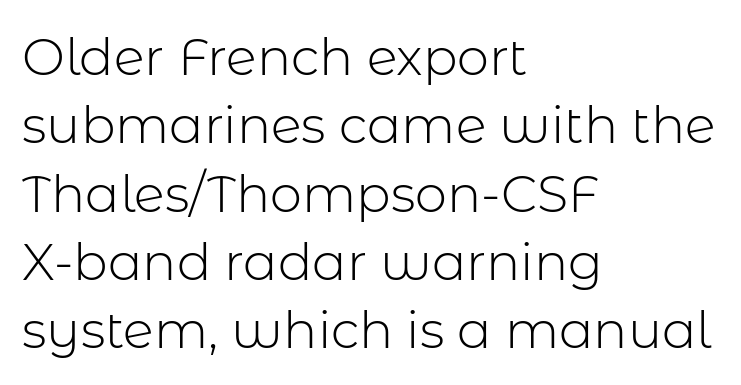
{"serif": "no", "italic": "no", "bold": "no", "weight": "light", "width": "normal", "stroke_contrast": "low", "x_height": "medium", "monospaced": "no", "underline": "no", "align": "left", "line_spacing": "normal", "line_spacing_ratio": 1.34, "letter_spacing": "normal", "letter_spacing_em": 0.0, "glyph_px": 51}
